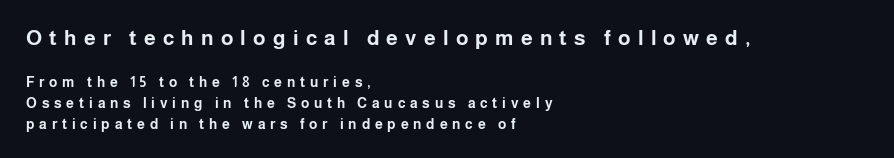
Q: Is the text bold? A: Yes.
Q: Is the text italic (slanted)? A: No, it is upright.
Q: Is the text underlined? A: No.
Q: How is the paragraph aligned? A: Left-aligned.
Q: Is the spacing between letters normal or unusually wide? A: Unusually wide.
Q: Is the spacing between lines tight, normal or loose? A: Normal.
Q: Which block of text is set in a larger size, the first (top) or the second (bottom)? A: The first (top) one.
